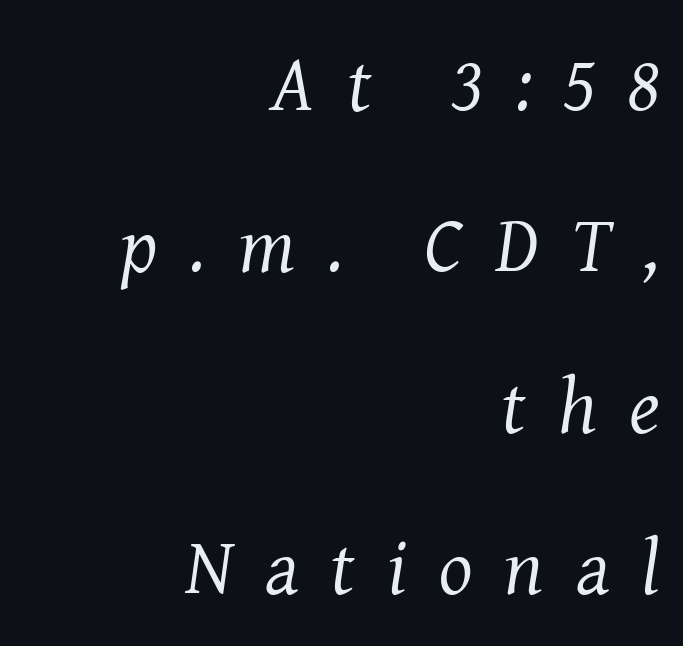
Q: Is the text bold? A: No.
Q: Is the text italic (slanted)? A: Yes, it leans right by about 8 degrees.
Q: Is the typeface a serif or a sans-serif typeface? A: Serif.
Q: Is the text underlined? A: No.
Q: How is the paragraph aligned? A: Right-aligned.
Q: Is the spacing between letters normal or unusually wide? A: Unusually wide.
Q: Is the spacing between lines tight, normal or loose? A: Loose.
Q: Width (condensed, normal, or wide)? A: Normal.
Q: Stroke contrast? A: Medium.
Q: x-height? A: Medium.
Q: Monospaced? A: No.
